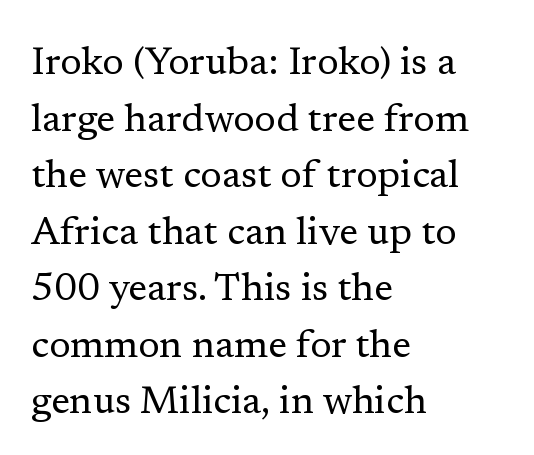
The image shows 39 px regular-weight serif type, upright; set left-aligned, normal line spacing (1.45x), normal letter spacing, not underlined; low stroke contrast and a medium x-height.
